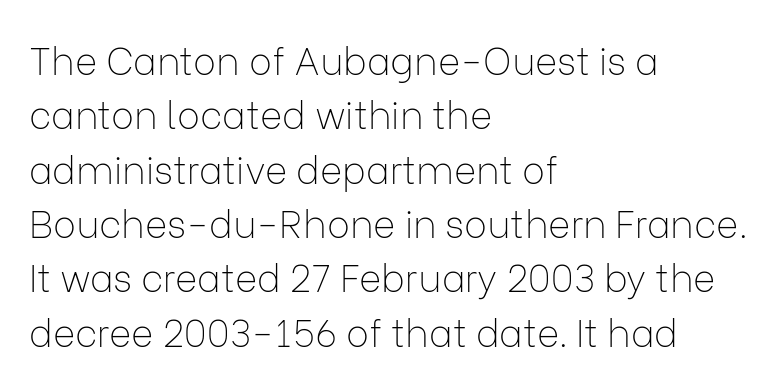
A typesetter would call this zero additional tracking. Compared with typical paragraphs, the rows here are spaced about the same. The font family rendered here belongs to the sans-serif group. The face used here is proportionally spaced, like ordinary book or web type. The specimen omits any rule beneath the text block's lines. You can tell it's not italic because the verticals are truly vertical.
